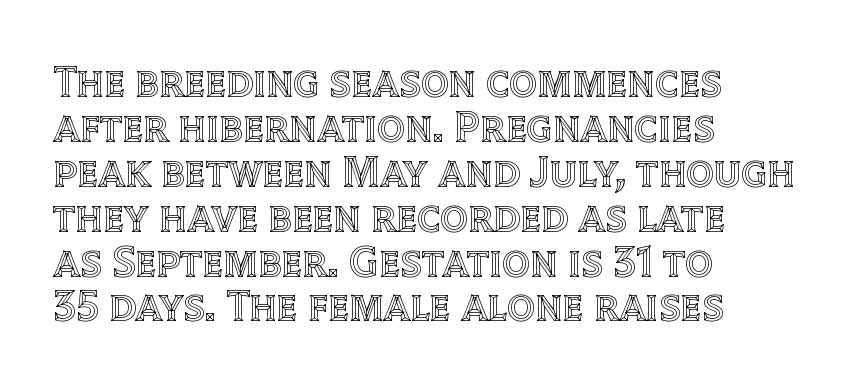
{"italic": "no", "width": "normal", "x_height": "large", "monospaced": "no", "underline": "no", "align": "left", "line_spacing": "tight", "line_spacing_ratio": 1.02, "letter_spacing": "normal", "letter_spacing_em": 0.0, "glyph_px": 44}
